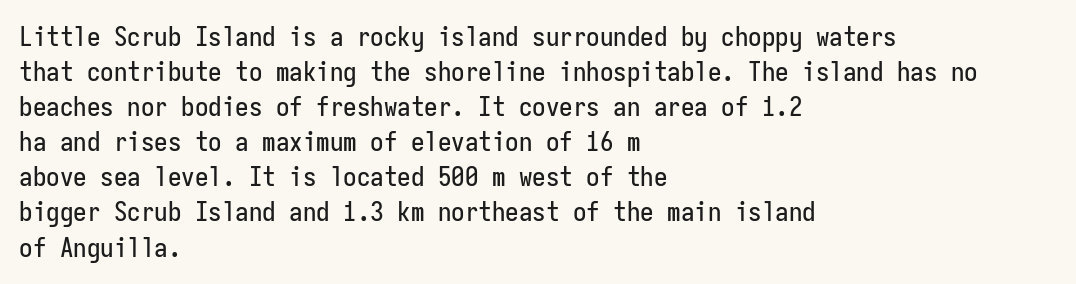
Q: Is the text italic (slanted)? A: No, it is upright.
Q: Is the text underlined? A: No.
Q: How is the paragraph aligned? A: Left-aligned.
Q: Is the spacing between letters normal or unusually wide? A: Normal.
Q: Is the spacing between lines tight, normal or loose? A: Normal.
